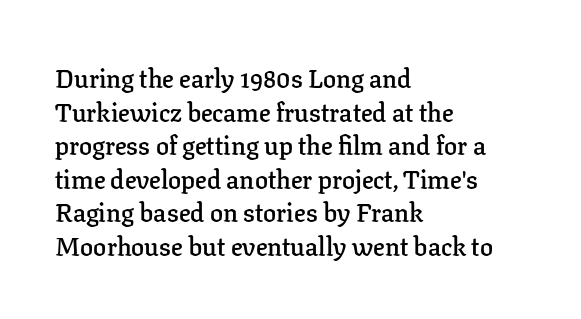
The image shows 26 px text type, upright; set left-aligned, normal line spacing (1.29x), normal letter spacing, not underlined.
